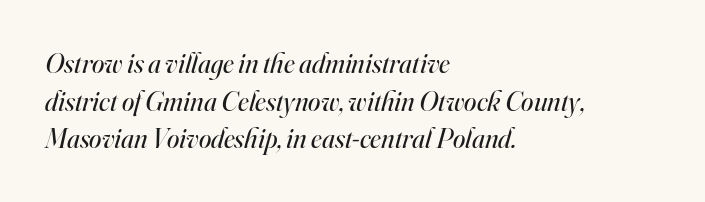
Q: Is the text bold? A: No.
Q: Is the text italic (slanted)? A: Yes, it leans right by about 16 degrees.
Q: Is the typeface a serif or a sans-serif typeface? A: Serif.
Q: Is the text underlined? A: No.
Q: How is the paragraph aligned? A: Left-aligned.
Q: Is the spacing between letters normal or unusually wide? A: Normal.
Q: Is the spacing between lines tight, normal or loose? A: Normal.
Q: Width (condensed, normal, or wide)? A: Normal.
Q: Stroke contrast? A: High.
Q: x-height? A: Small.
Q: Monospaced? A: No.
